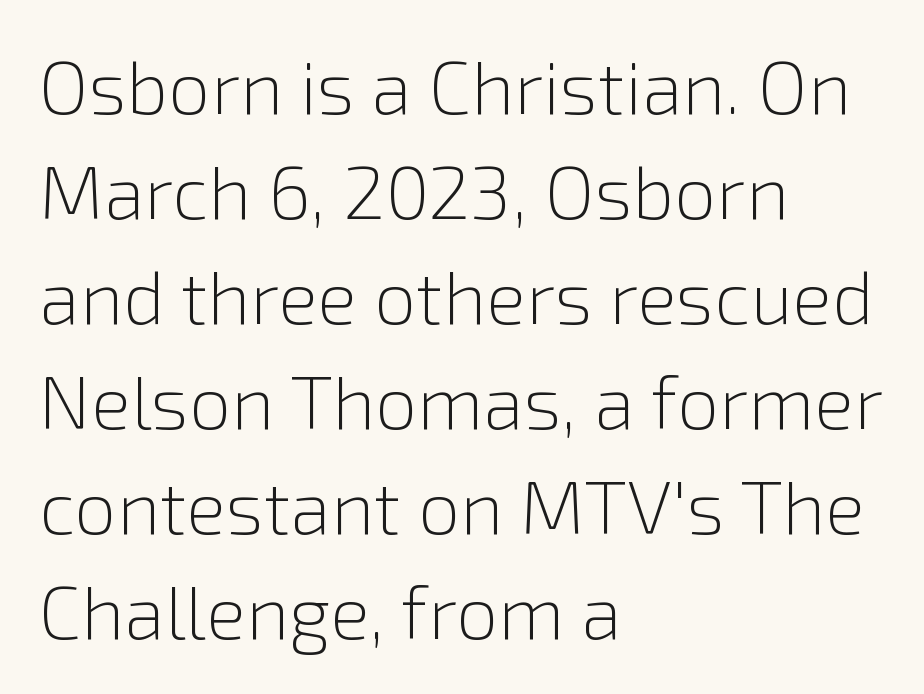
In terms of letterspacing, this is plain default setting. This is not heavy type; no bold has been used. If you drew a line through each stem, it would be perfectly vertical. Varying glyph widths throughout — classic text-font behaviour. Teacher's note: observe the even left margin — that is flush-left alignment.
